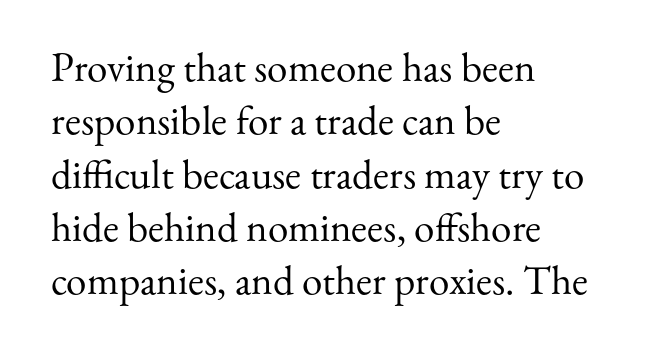
Tracking value appears to be zero — textbook default spacing. These lines are rendered in a variable-pitch font. Caption: face not bold, strokes unweighted. Line beginnings align vertically; line endings do not. The letters stand straight up with perfectly vertical stems. Check where the strokes stop: tiny serifs finish them off.
